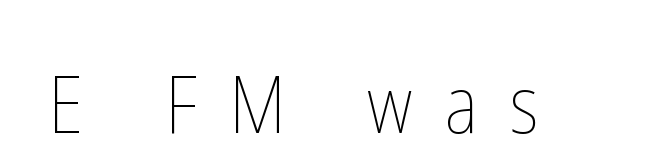
Q: Is the text bold? A: No.
Q: Is the text italic (slanted)? A: No, it is upright.
Q: Is the text underlined? A: No.
Q: Is the spacing between letters normal or unusually wide? A: Unusually wide.
Q: Width (condensed, normal, or wide)? A: Condensed.
Q: Stroke contrast? A: Low.
Q: x-height? A: Medium.
Q: Monospaced? A: No.
